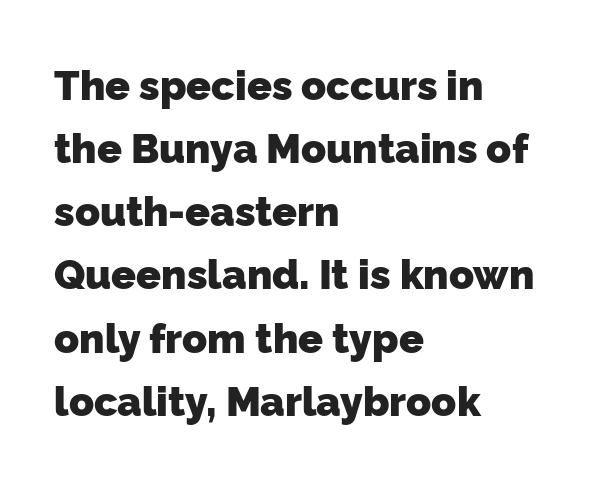
Check the space under the baseline: it is left empty. In terms of weight, the rendering is a true, heavy bold. Is this a fixed-width face? No — the glyphs have proportional, varying widths. Is the letter spacing exaggerated? No — it looks like the ordinary default. Does the copy run flush right? No — it runs flush left.
